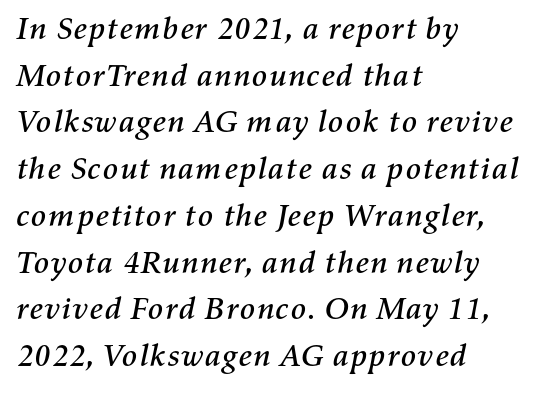
The image shows 32 px text type, italic (leaning right); set left-aligned, normal line spacing (1.46x), normal letter spacing, not underlined; medium stroke contrast and a medium x-height.
